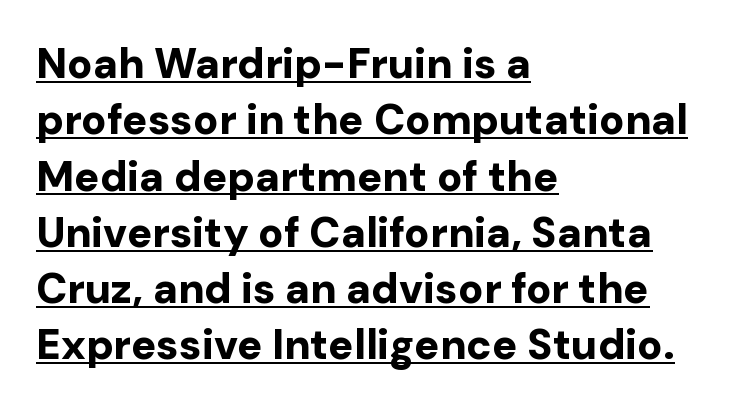
Q: Is the text bold? A: Yes.
Q: Is the text italic (slanted)? A: No, it is upright.
Q: Is the typeface a serif or a sans-serif typeface? A: Sans-serif.
Q: Is the text underlined? A: Yes.
Q: How is the paragraph aligned? A: Left-aligned.
Q: Is the spacing between letters normal or unusually wide? A: Normal.
Q: Is the spacing between lines tight, normal or loose? A: Normal.
Q: Width (condensed, normal, or wide)? A: Normal.
Q: Stroke contrast? A: Low.
Q: x-height? A: Medium.
Q: Monospaced? A: No.
